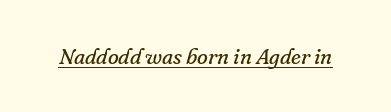
The rendering applies a slant to the glyphs. The font is comparable to plain body text, perhaps lighter. A typographer would call this underscored text. The letters sit at their default tracking, neither squeezed nor spread.
